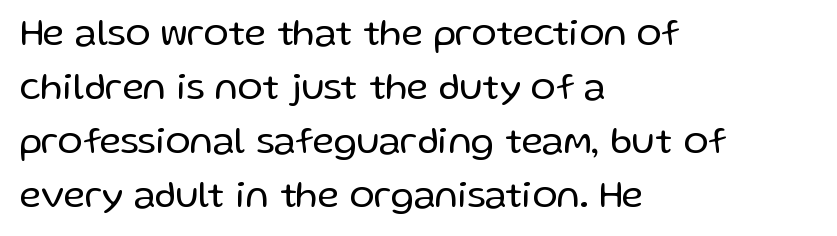
Letterform terminals end flat and unadorned throughout the passage. Caption: face not bold, strokes unweighted. Evenly set lines give the paragraph a standard silhouette. The words here are not underlined. The face used here is proportionally spaced, like ordinary book or web type.
